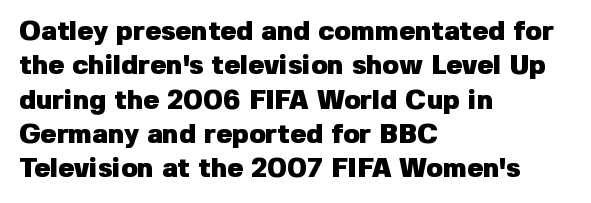
The image shows 27 px bold type, upright; set left-aligned, normal line spacing (1.27x), normal letter spacing, not underlined.
